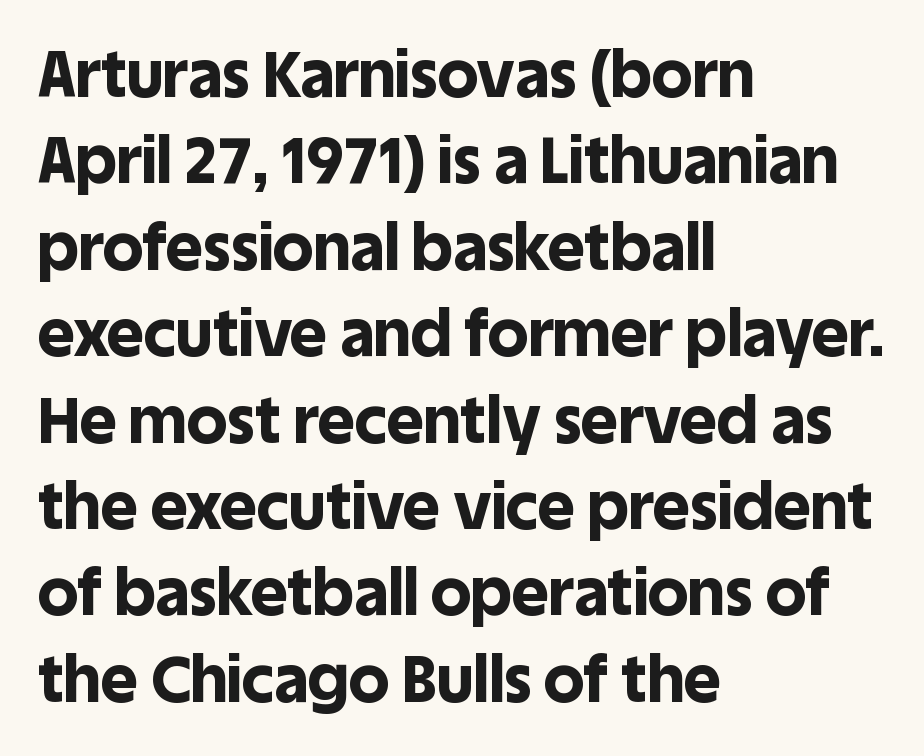
The image shows 64 px bold sans-serif type, upright; set left-aligned, normal line spacing (1.35x), normal letter spacing, not underlined; a large x-height.
